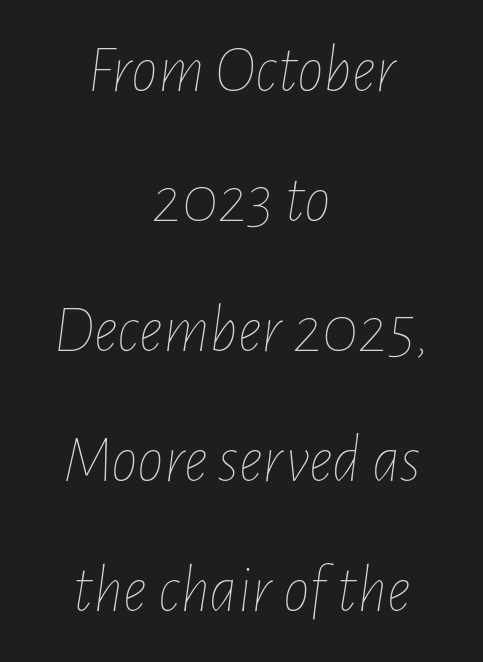
The image shows 67 px thin, condensed type, italic (leaning right); set centered, loose line spacing (1.94x), normal letter spacing, not underlined; low stroke contrast and a medium x-height.
